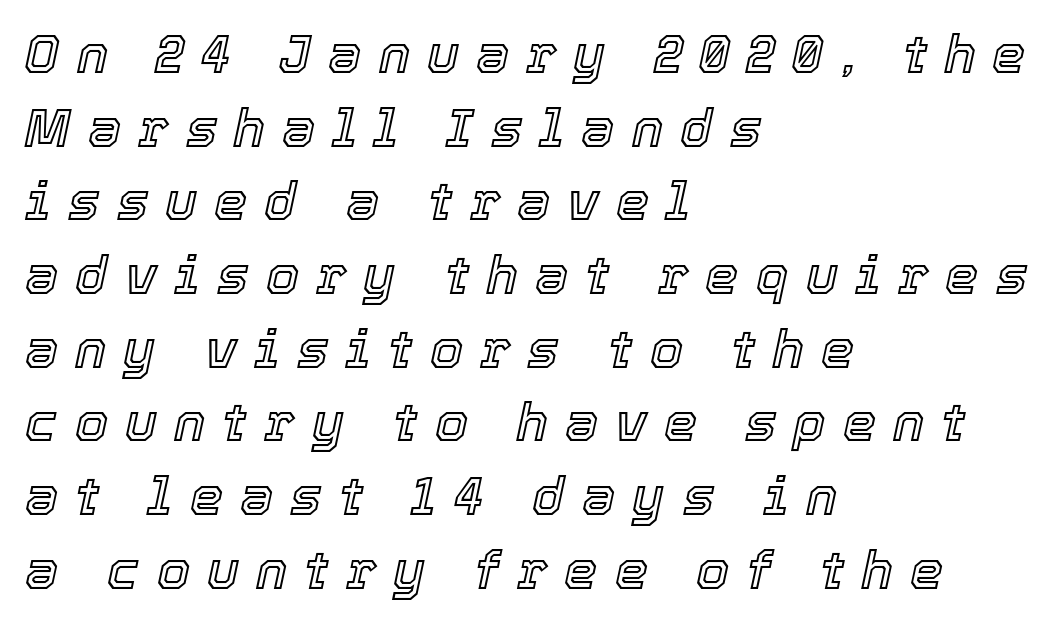
Q: Is the text italic (slanted)? A: Yes, it leans right by about 12 degrees.
Q: Is the text underlined? A: No.
Q: How is the paragraph aligned? A: Left-aligned.
Q: Is the spacing between letters normal or unusually wide? A: Unusually wide.
Q: Is the spacing between lines tight, normal or loose? A: Normal.
Q: Width (condensed, normal, or wide)? A: Normal.
Q: x-height? A: Medium.
Q: Monospaced? A: No.
